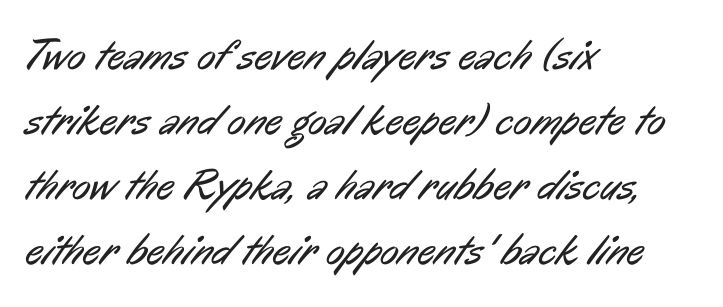
The image shows 43 px regular-weight, condensed sans-serif type; set left-aligned, normal line spacing (1.51x), normal letter spacing, not underlined; low stroke contrast and a medium x-height.
